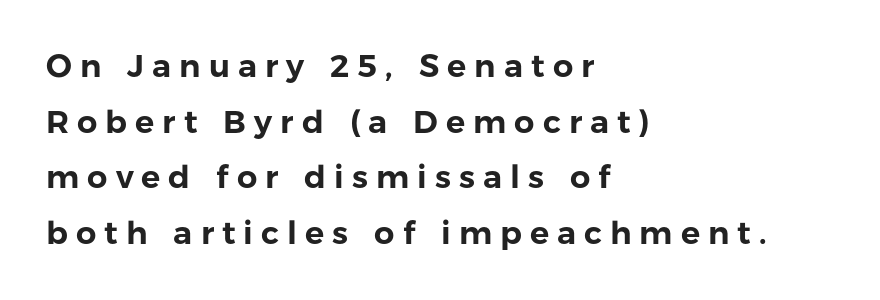
Q: Is the text italic (slanted)? A: No, it is upright.
Q: Is the typeface a serif or a sans-serif typeface? A: Sans-serif.
Q: Is the text underlined? A: No.
Q: How is the paragraph aligned? A: Left-aligned.
Q: Is the spacing between letters normal or unusually wide? A: Unusually wide.
Q: Width (condensed, normal, or wide)? A: Normal.
Q: Stroke contrast? A: Low.
Q: x-height? A: Medium.
Q: Monospaced? A: No.
